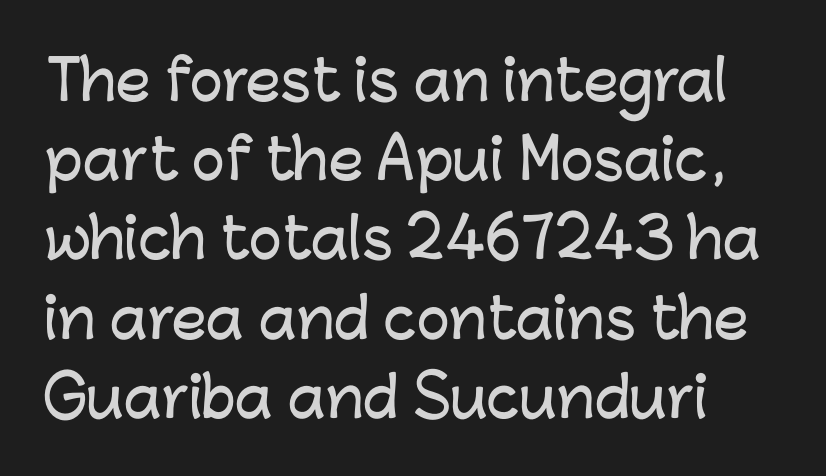
{"serif": "no", "italic": "no", "width": "normal", "stroke_contrast": "low", "x_height": "medium", "monospaced": "no", "underline": "no", "line_spacing": "normal", "line_spacing_ratio": 1.44, "letter_spacing": "normal", "letter_spacing_em": 0.0, "glyph_px": 55}
